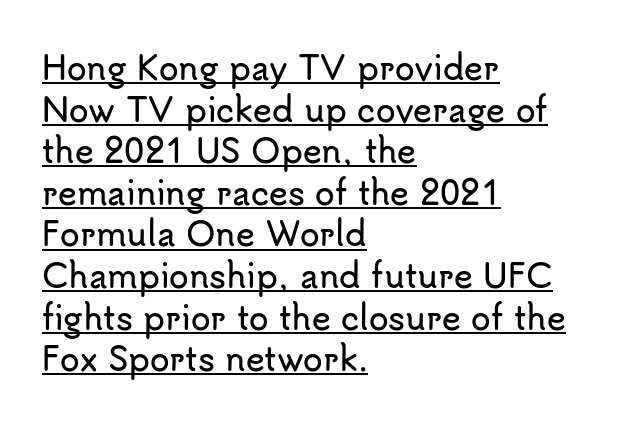
{"serif": "no", "italic": "no", "width": "normal", "stroke_contrast": "low", "x_height": "small", "monospaced": "no", "underline": "yes", "align": "left", "line_spacing": "normal", "line_spacing_ratio": 1.3, "letter_spacing": "normal", "letter_spacing_em": 0.0, "glyph_px": 32}
